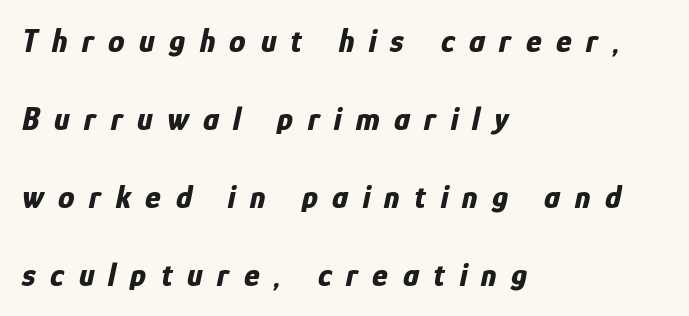
Regarding leading, the lines here are spaced well apart. Tall strokes in this sample are angled rather than plumb. How are the letters spaced? Widely, with obvious added tracking. Caption: multi-line text, flush left, ragged right.
